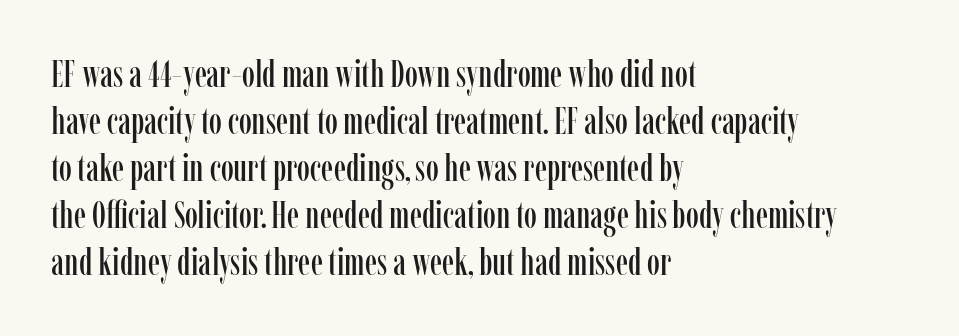
Q: Is the text italic (slanted)? A: No, it is upright.
Q: Is the typeface a serif or a sans-serif typeface? A: Serif.
Q: Is the text underlined? A: No.
Q: How is the paragraph aligned? A: Left-aligned.
Q: Is the spacing between letters normal or unusually wide? A: Normal.
Q: Is the spacing between lines tight, normal or loose? A: Normal.
Q: Width (condensed, normal, or wide)? A: Condensed.
Q: Stroke contrast? A: Low.
Q: x-height? A: Medium.
Q: Monospaced? A: No.
